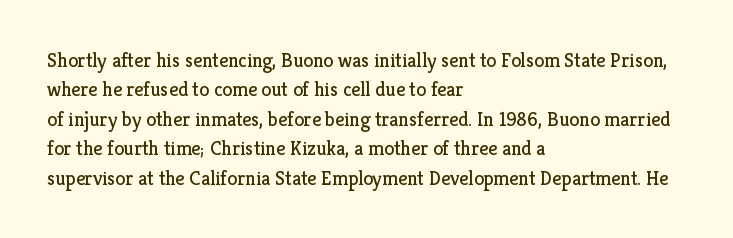
The image shows 20 px text type, upright; set left-aligned, normal line spacing (1.47x), normal letter spacing, not underlined.
